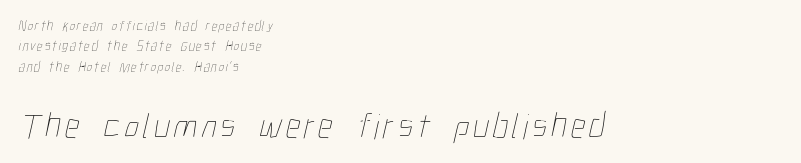
{"bold": "no", "weight": "thin", "width": "condensed", "stroke_contrast": "low", "x_height": "medium", "monospaced": "no", "underline": "no", "align": "left", "line_spacing": "normal", "line_spacing_ratio": 1.45, "larger_block": "second", "size_ratio": 2.57, "glyph_px": 36}
